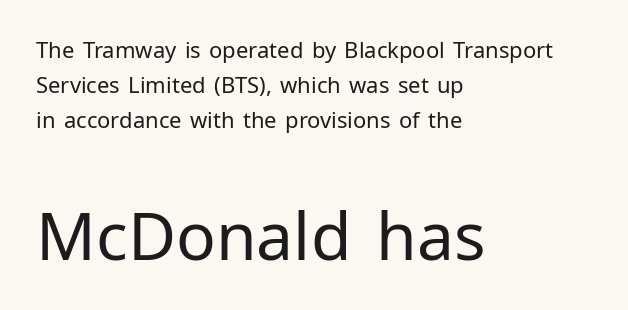
The image shows 66 px regular-weight sans-serif type, upright; set left-aligned, normal line spacing (1.59x), normal letter spacing, not underlined; the second (bottom) block is 3.0x larger; low stroke contrast and a medium x-height.
